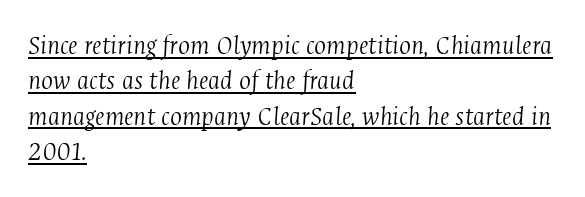
Q: Is the text bold? A: No.
Q: Is the text italic (slanted)? A: Yes, it leans right by about 4 degrees.
Q: Is the typeface a serif or a sans-serif typeface? A: Serif.
Q: Is the text underlined? A: Yes.
Q: How is the paragraph aligned? A: Left-aligned.
Q: Is the spacing between letters normal or unusually wide? A: Normal.
Q: Is the spacing between lines tight, normal or loose? A: Normal.
Q: Width (condensed, normal, or wide)? A: Condensed.
Q: Stroke contrast? A: Medium.
Q: x-height? A: Medium.
Q: Monospaced? A: No.
